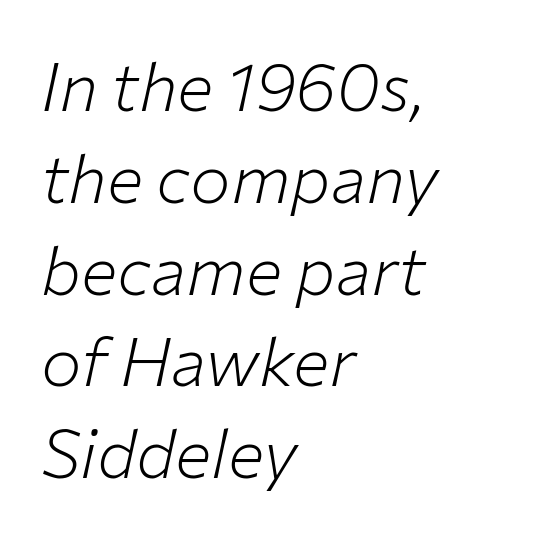
Notice how descenders clear the ascenders below comfortably — that's standard leading. The space directly below the letters is spotless. The lines are quadded left. The letterforms sit shoulder to shoulder at normal distance. When letters slant like this, we call the style italic.
